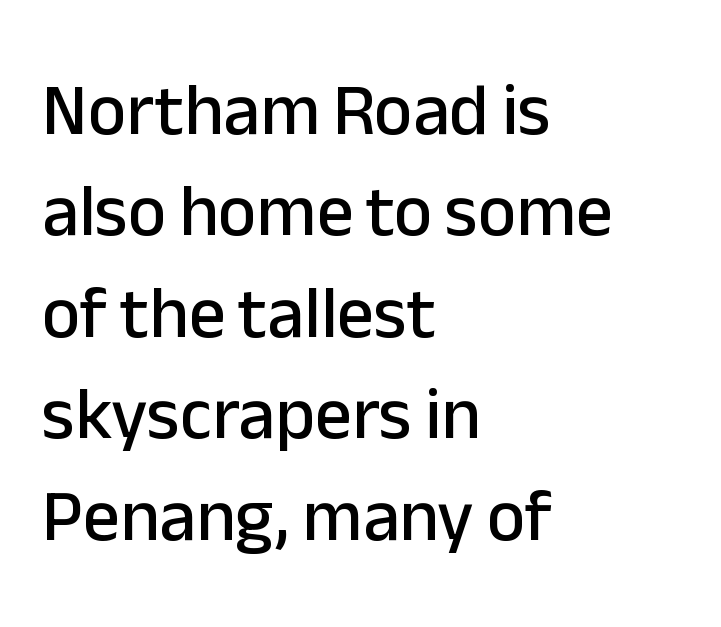
{"serif": "no", "italic": "no", "width": "normal", "stroke_contrast": "low", "x_height": "medium", "monospaced": "no", "underline": "no", "align": "left", "line_spacing": "normal", "line_spacing_ratio": 1.39, "letter_spacing": "normal", "letter_spacing_em": 0.0, "glyph_px": 73}
